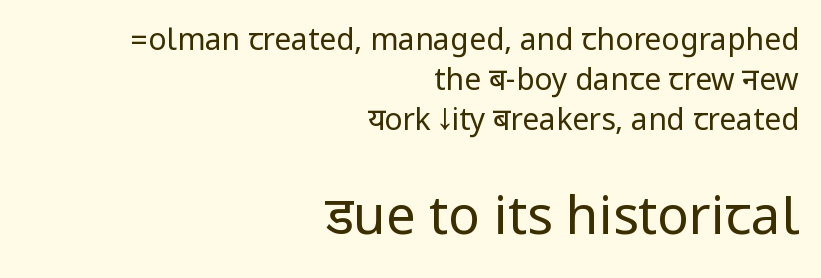
Q: Is the text bold? A: No.
Q: Is the text italic (slanted)? A: No, it is upright.
Q: Is the typeface a serif or a sans-serif typeface? A: Sans-serif.
Q: Is the text underlined? A: No.
Q: How is the paragraph aligned? A: Right-aligned.
Q: Is the spacing between letters normal or unusually wide? A: Normal.
Q: Is the spacing between lines tight, normal or loose? A: Normal.
Q: Which block of text is set in a larger size, the first (top) or the second (bottom)? A: The second (bottom) one.
Q: Width (condensed, normal, or wide)? A: Condensed.
Q: Stroke contrast? A: Low.
